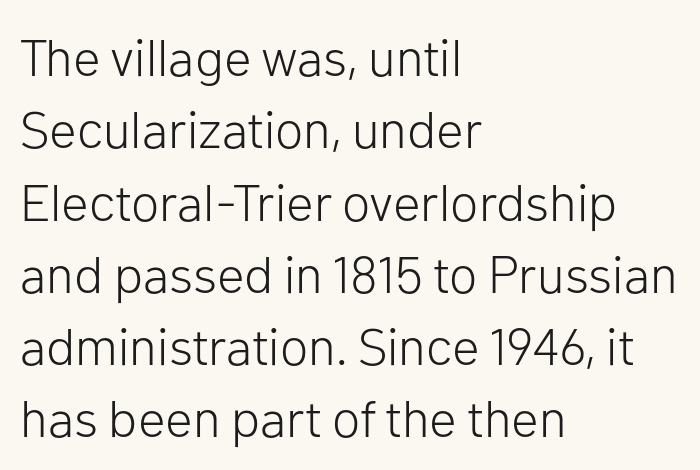
Q: Is the text bold? A: No.
Q: Is the text italic (slanted)? A: No, it is upright.
Q: Is the typeface a serif or a sans-serif typeface? A: Sans-serif.
Q: Is the text underlined? A: No.
Q: How is the paragraph aligned? A: Left-aligned.
Q: Is the spacing between letters normal or unusually wide? A: Normal.
Q: Is the spacing between lines tight, normal or loose? A: Normal.
Q: Width (condensed, normal, or wide)? A: Normal.
Q: Stroke contrast? A: Low.
Q: x-height? A: Medium.
Q: Monospaced? A: No.
